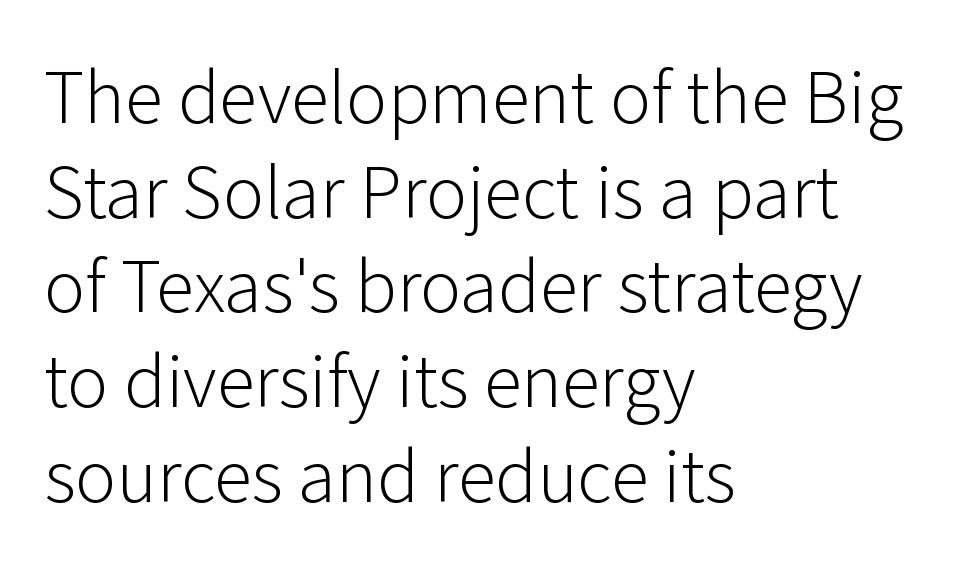
{"serif": "no", "italic": "no", "bold": "no", "weight": "light", "width": "normal", "stroke_contrast": "low", "x_height": "medium", "monospaced": "no", "underline": "no", "align": "left", "line_spacing_ratio": 1.23, "letter_spacing": "normal", "letter_spacing_em": 0.0, "glyph_px": 77}
